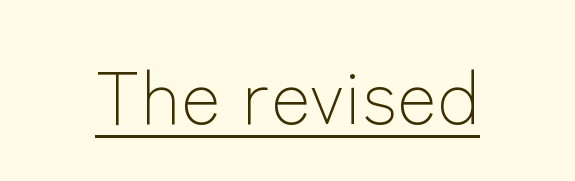
Q: Is the text bold? A: No.
Q: Is the text italic (slanted)? A: No, it is upright.
Q: Is the typeface a serif or a sans-serif typeface? A: Sans-serif.
Q: Is the text underlined? A: Yes.
Q: Is the spacing between letters normal or unusually wide? A: Normal.
Q: Width (condensed, normal, or wide)? A: Normal.
Q: Stroke contrast? A: Low.
Q: x-height? A: Medium.
Q: Monospaced? A: No.
